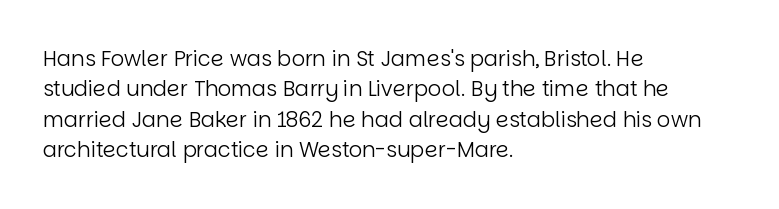
Q: Is the text bold? A: No.
Q: Is the text italic (slanted)? A: No, it is upright.
Q: Is the text underlined? A: No.
Q: How is the paragraph aligned? A: Left-aligned.
Q: Is the spacing between letters normal or unusually wide? A: Normal.
Q: Is the spacing between lines tight, normal or loose? A: Normal.
